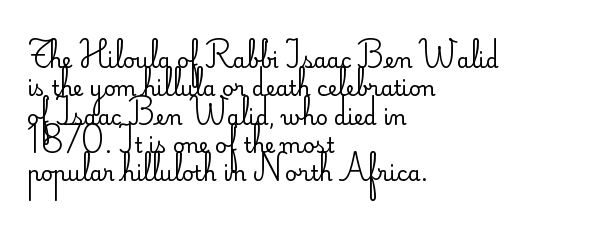
{"italic": "no", "bold": "no", "underline": "no", "align": "left", "line_spacing": "normal", "line_spacing_ratio": 1.35, "letter_spacing": "normal", "letter_spacing_em": 0.0, "glyph_px": 21}
